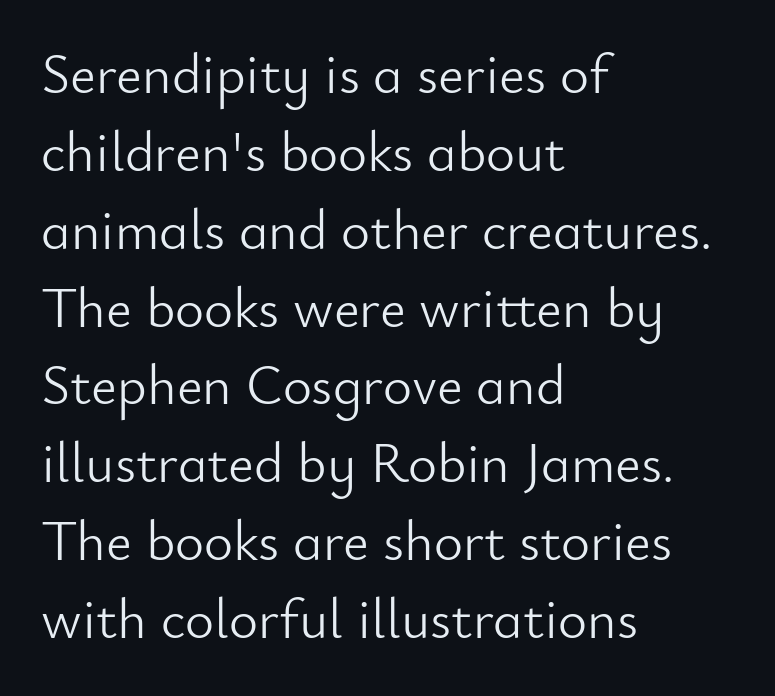
Note the varied advance widths — an 'i' is clearly narrower than an 'm'. Observe the absence of serifs on each vertical stroke in this sample. The compositor pushed each line to the left boundary. Decoration check: the copy has no underline.
